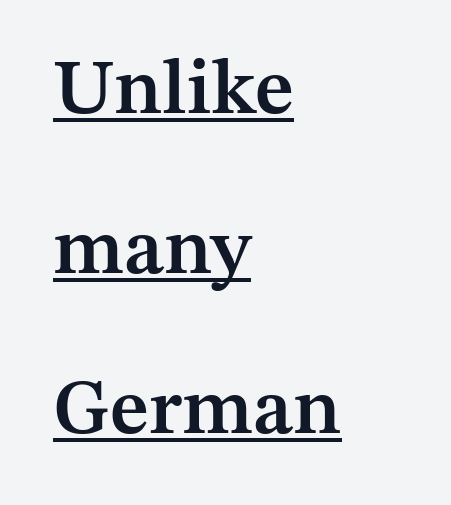
{"serif": "yes", "italic": "no", "bold": "semi", "weight": "semibold", "width": "normal", "stroke_contrast": "medium", "x_height": "medium", "monospaced": "no", "underline": "yes", "align": "left", "line_spacing": "loose", "line_spacing_ratio": 2.05, "letter_spacing": "normal", "letter_spacing_em": 0.0, "glyph_px": 78}
